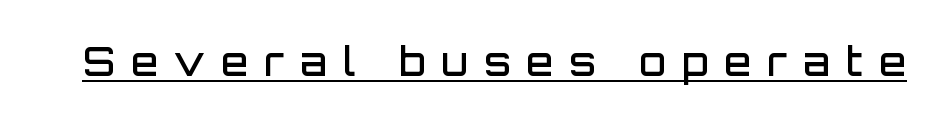
{"serif": "no", "italic": "no", "bold": "semi", "weight": "semibold", "width": "normal", "stroke_contrast": "low", "x_height": "large", "monospaced": "no", "underline": "yes", "letter_spacing": "wide", "letter_spacing_em": 0.41, "glyph_px": 39}
